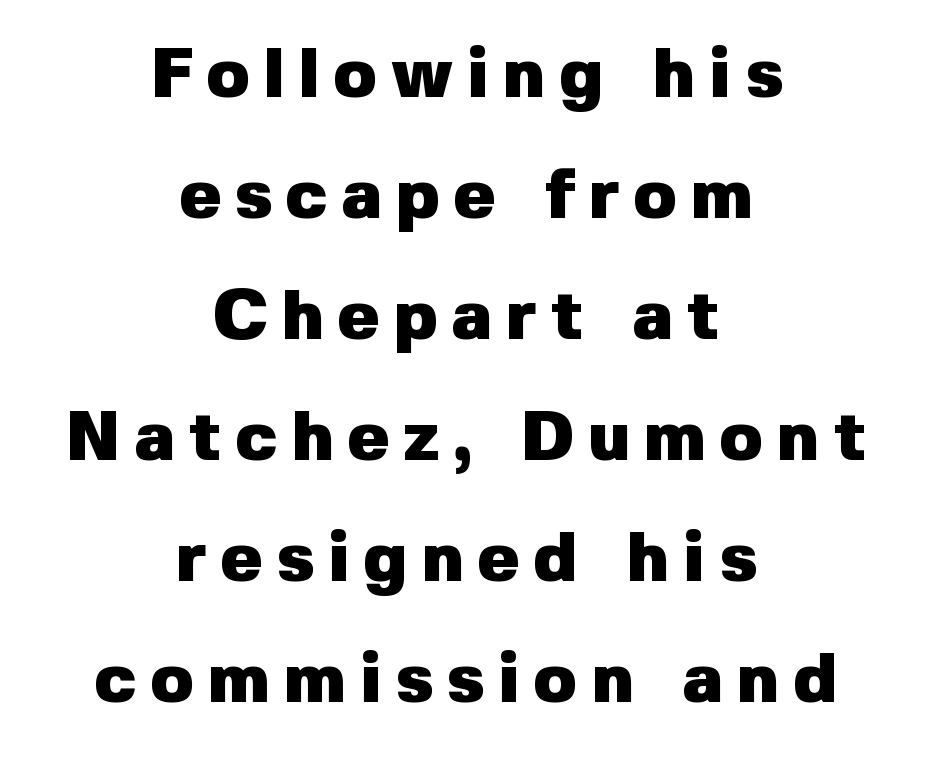
Q: Is the text bold? A: Yes.
Q: Is the text italic (slanted)? A: No, it is upright.
Q: Is the typeface a serif or a sans-serif typeface? A: Sans-serif.
Q: Is the text underlined? A: No.
Q: How is the paragraph aligned? A: Centered.
Q: Is the spacing between letters normal or unusually wide? A: Unusually wide.
Q: Width (condensed, normal, or wide)? A: Normal.
Q: Stroke contrast? A: Low.
Q: x-height? A: Medium.
Q: Monospaced? A: No.
